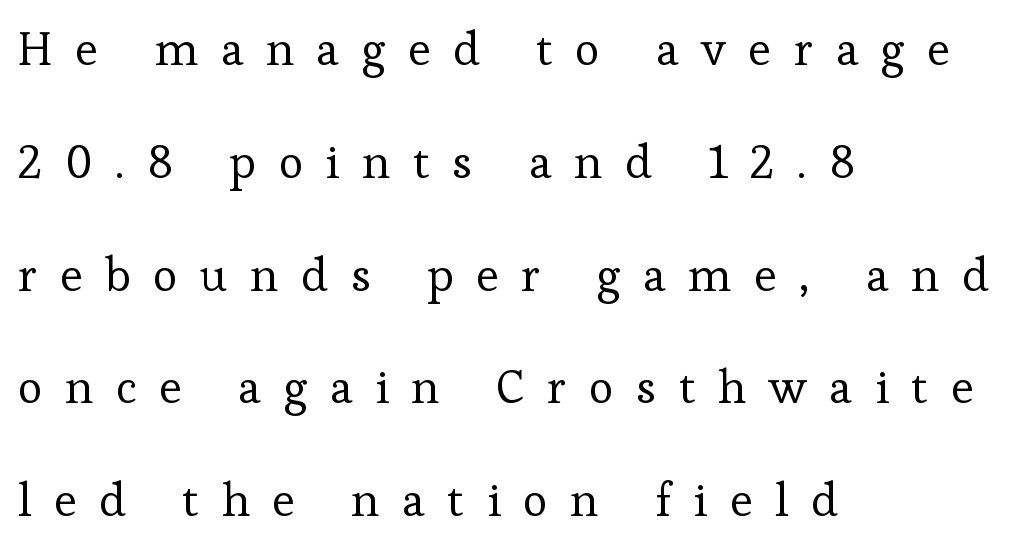
Type without underlining. Italic? Not at all — the glyphs are vertical. The passage shown is typeset with a serif family. Look at the tracking — it's clearly loosened, letters drifting apart. The setting favours the left margin, as ordinary paragraphs usually do.
